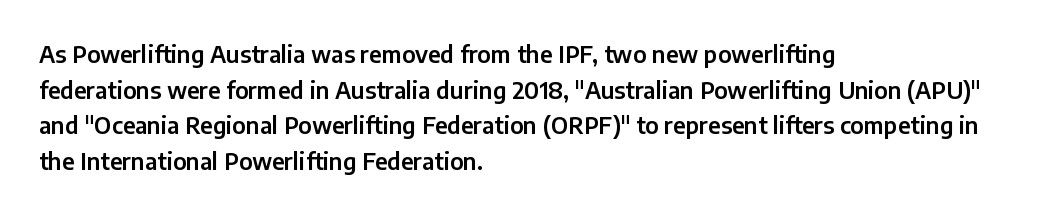
Every row of glyphs begins at an identical x-position on the left. The passage shown has conventional tracking throughout. A typesetter would mark this as roman, not italic. Letters rest on an invisible, unmarked baseline. In terms of leading, this rendering sits right in the middle.
